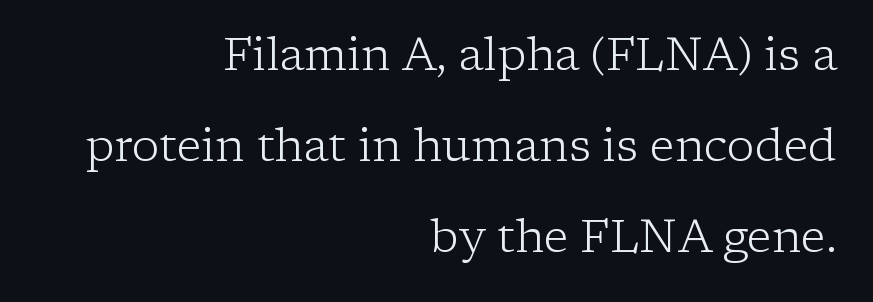
The image shows 46 px light serif type, upright; set right-aligned, loose line spacing (1.98x), normal letter spacing, not underlined; low stroke contrast and a medium x-height.
